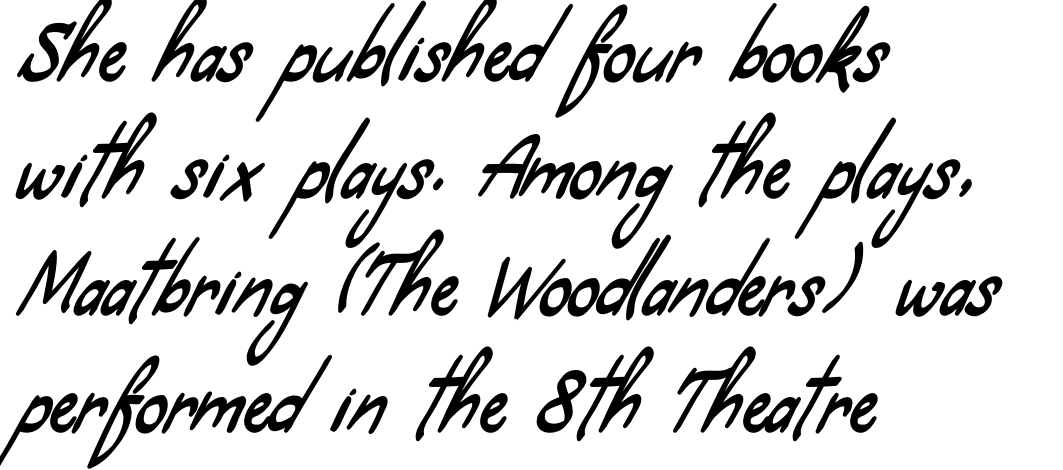
{"serif": "no", "width": "condensed", "stroke_contrast": "low", "x_height": "small", "monospaced": "no", "underline": "no", "align": "left", "line_spacing": "normal", "line_spacing_ratio": 1.52, "letter_spacing": "normal", "letter_spacing_em": 0.0, "glyph_px": 77}
